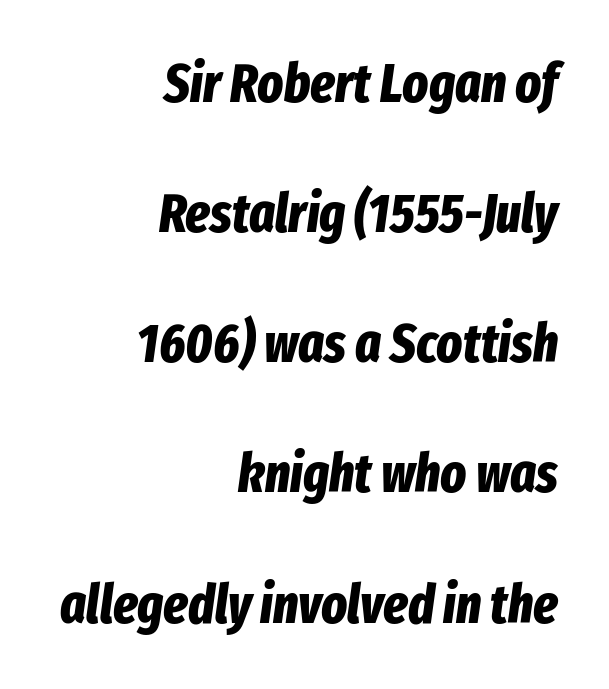
{"italic": "yes", "lean": "right", "slant_degrees": 8, "bold": "yes", "weight": "bold", "width": "condensed", "stroke_contrast": "low", "x_height": "medium", "monospaced": "no", "underline": "no", "align": "right", "line_spacing": "loose", "line_spacing_ratio": 2.41, "letter_spacing": "normal", "letter_spacing_em": 0.0, "glyph_px": 54}
